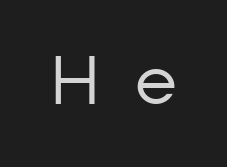
The letters advance in unequal steps, a hallmark of proportional type. To sum up the face: it is a sans, with no serifs. Nothing heavy about these letters — not bold at all. The passage shown is not underscored anywhere. The lettering stays uniformly vertical, giving the passage a roman look.
